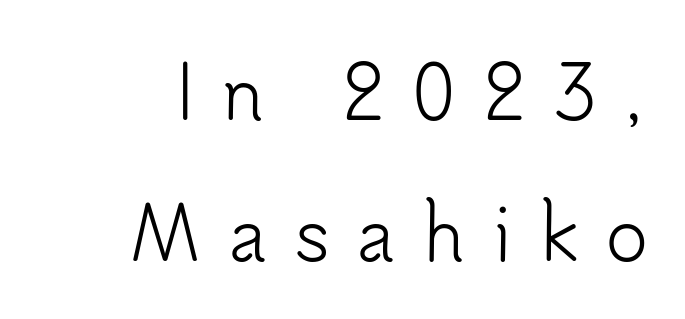
The image shows 71 px light sans-serif type, upright; set right-aligned, loose line spacing (1.98x), unusually wide letter spacing (+0.38 em), not underlined; low stroke contrast and a small x-height.
